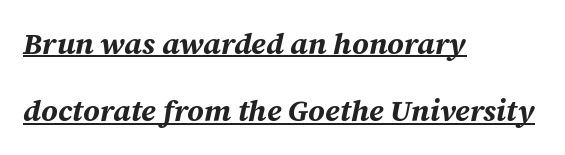
There's an unmistakable incline to the writing here. Each line starts at the same left margin while the right side varies. Leading is clearly above the norm, producing a sparse column. Proportional: the letters do not fall into vertical columns.
